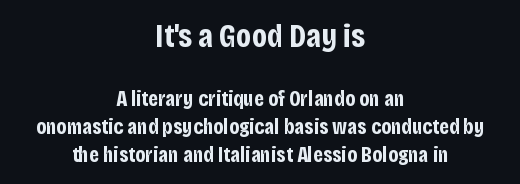
Q: Is the text bold? A: Yes.
Q: Is the text italic (slanted)? A: No, it is upright.
Q: Is the typeface a serif or a sans-serif typeface? A: Sans-serif.
Q: Is the text underlined? A: No.
Q: How is the paragraph aligned? A: Centered.
Q: Is the spacing between letters normal or unusually wide? A: Normal.
Q: Is the spacing between lines tight, normal or loose? A: Normal.
Q: Which block of text is set in a larger size, the first (top) or the second (bottom)? A: The first (top) one.
Q: Width (condensed, normal, or wide)? A: Condensed.
Q: Stroke contrast? A: Low.
Q: x-height? A: Large.
Q: Monospaced? A: No.
